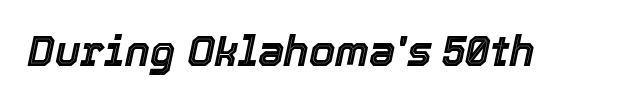
Is the letter spacing exaggerated? No — it looks like the ordinary default. Descender tails drop into unmarked territory. The face used here has a pronounced slope to its letters. The letters advance in unequal steps, a hallmark of proportional type.
